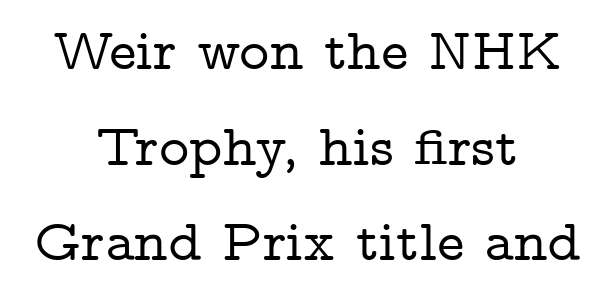
{"serif": "yes", "italic": "no", "width": "wide", "stroke_contrast": "low", "x_height": "medium", "monospaced": "no", "underline": "no", "align": "center", "line_spacing": "normal", "line_spacing_ratio": 1.65, "letter_spacing": "normal", "letter_spacing_em": 0.0, "glyph_px": 58}
